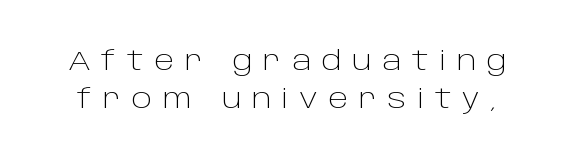
Q: Is the text bold? A: No.
Q: Is the text italic (slanted)? A: No, it is upright.
Q: Is the text underlined? A: No.
Q: Is the spacing between letters normal or unusually wide? A: Unusually wide.
Q: Is the spacing between lines tight, normal or loose? A: Normal.
